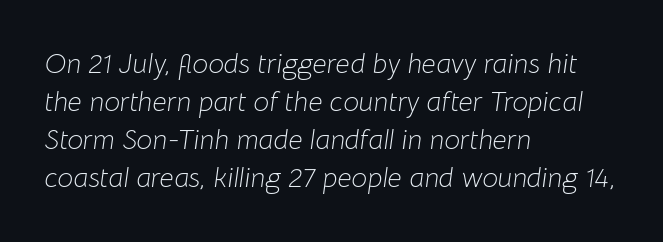
Q: Is the text bold? A: No.
Q: Is the text italic (slanted)? A: Yes, it leans right by about 8 degrees.
Q: Is the text underlined? A: No.
Q: How is the paragraph aligned? A: Left-aligned.
Q: Is the spacing between letters normal or unusually wide? A: Normal.
Q: Is the spacing between lines tight, normal or loose? A: Normal.
Q: Width (condensed, normal, or wide)? A: Normal.
Q: Stroke contrast? A: Low.
Q: x-height? A: Medium.
Q: Monospaced? A: No.
